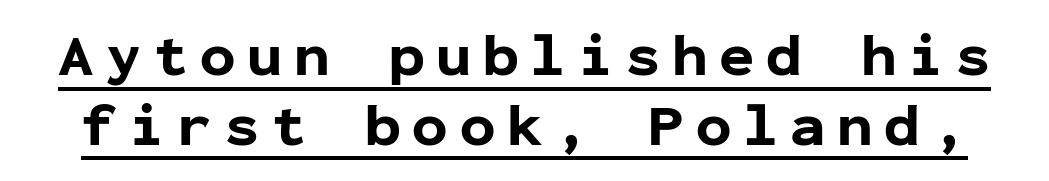
{"serif": "no", "italic": "no", "bold": "yes", "weight": "bold", "width": "normal", "stroke_contrast": "low", "x_height": "medium", "monospaced": "yes", "underline": "yes", "line_spacing_ratio": 1.18, "letter_spacing": "wide", "letter_spacing_em": 0.2, "glyph_px": 59}
